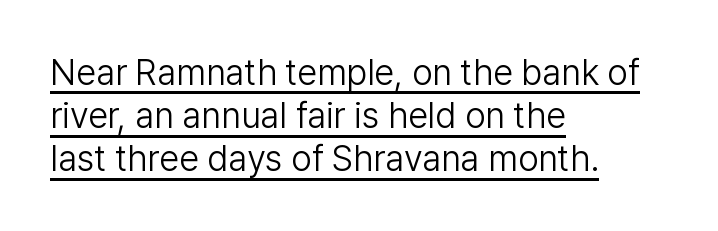
Q: Is the text bold? A: No.
Q: Is the text italic (slanted)? A: No, it is upright.
Q: Is the typeface a serif or a sans-serif typeface? A: Sans-serif.
Q: Is the text underlined? A: Yes.
Q: How is the paragraph aligned? A: Left-aligned.
Q: Is the spacing between letters normal or unusually wide? A: Normal.
Q: Width (condensed, normal, or wide)? A: Normal.
Q: Stroke contrast? A: Low.
Q: x-height? A: Medium.
Q: Monospaced? A: No.
